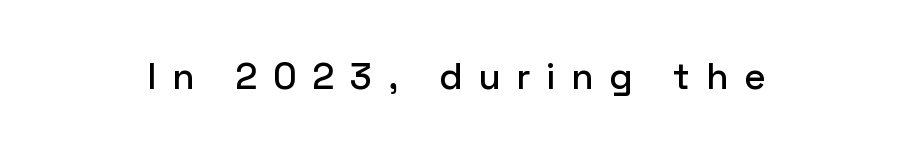
This sample uses an upright cut, with every glyph sitting square on the baseline. The gap between lines stays unmarked. Think of a printed novel: that variable character pitch is what you see here. Each letter's strokes conclude bluntly, with no projecting serifs. The line texture is sparse and dotted thanks to wide tracking.
